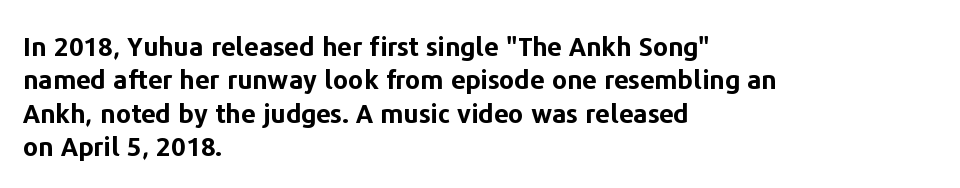
Q: Is the text bold? A: Yes.
Q: Is the text italic (slanted)? A: No, it is upright.
Q: Is the text underlined? A: No.
Q: How is the paragraph aligned? A: Left-aligned.
Q: Is the spacing between letters normal or unusually wide? A: Normal.
Q: Is the spacing between lines tight, normal or loose? A: Normal.
